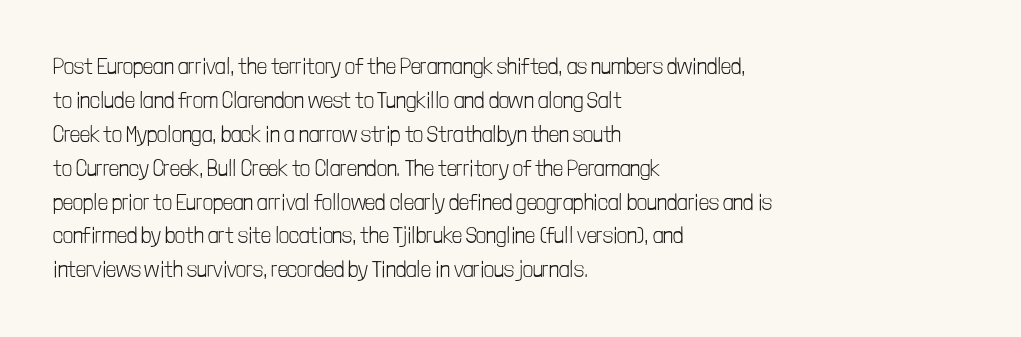
Q: Is the text bold? A: No.
Q: Is the text italic (slanted)? A: No, it is upright.
Q: Is the text underlined? A: No.
Q: How is the paragraph aligned? A: Left-aligned.
Q: Is the spacing between letters normal or unusually wide? A: Normal.
Q: Is the spacing between lines tight, normal or loose? A: Normal.
